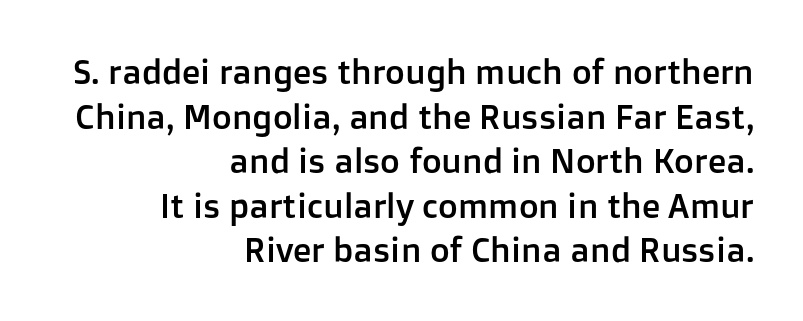
{"serif": "no", "italic": "no", "width": "normal", "stroke_contrast": "low", "x_height": "medium", "monospaced": "no", "underline": "no", "align": "right", "line_spacing": "normal", "line_spacing_ratio": 1.31, "letter_spacing": "normal", "letter_spacing_em": 0.0, "glyph_px": 34}
